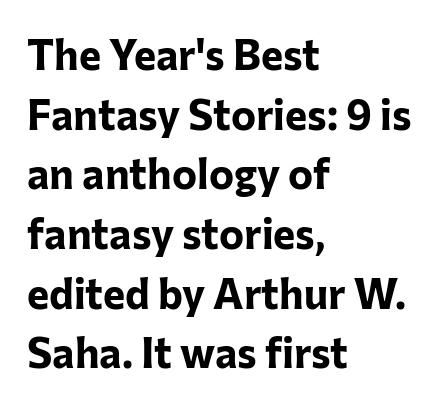
There is no visible air inserted between adjacent glyphs. Thick stems and heavy bowls — unmistakably bold. Are there feet on the stems? There aren't — it's a sans. Descenders are the only things crossing below the line. Vertically, the passage feels balanced, rows spaced as you'd expect. Every stem runs plumb, perpendicular to the baseline.
